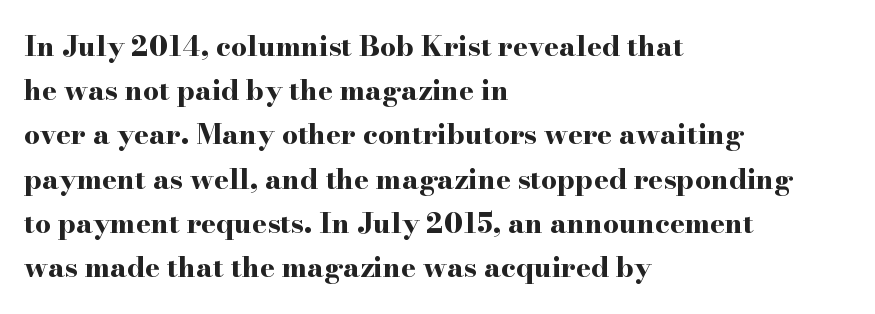
Note the varied advance widths — an 'i' is clearly narrower than an 'm'. Type style note: has serifs. Does the copy run flush right? No — it runs flush left. The type sits square on the baseline with zero lean. Underline: absent. The rows are spaced the way most documents space them.
